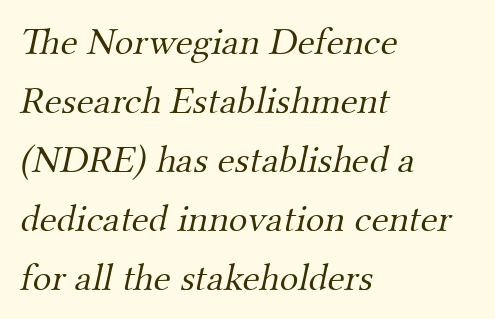
This rendering employs a face with finishing strokes, i.e., a serif. The passage shown has conventional tracking throughout. The passage shown is typed in a proportional face where columns would drift. Teacher's note: observe the even left margin — that is flush-left alignment. If you measured baseline to baseline, you'd find a middling distance.
